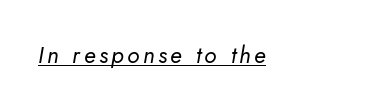
Decoration check: the copy is underlined. No chunkiness to these letters — they're not bold. Reading down the block, your eye returns to a fixed left position each line. An italicized treatment has been applied to the whole sample.
